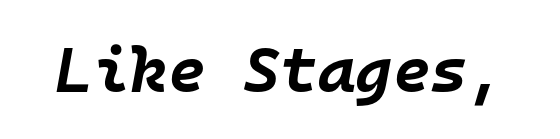
Bold? Absolutely — the strokes are thick and heavy. The words here are not underlined. Yep, that's italic — everything's leaning. Students, note that the glyphs here touch the page at normal intervals. This sample has the even, mechanical cadence of fixed-width lettering.
